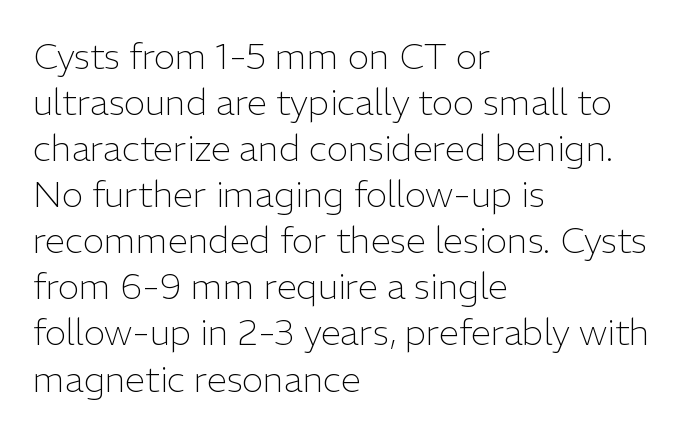
The image shows 36 px light sans-serif type, upright; set left-aligned, normal line spacing (1.28x), normal letter spacing, not underlined; low stroke contrast and a medium x-height.
